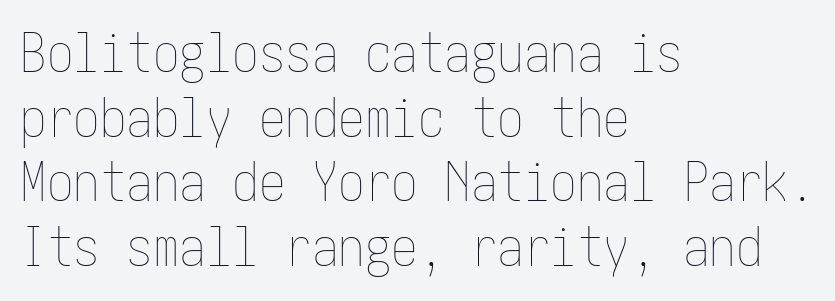
Q: Is the text bold? A: No.
Q: Is the text italic (slanted)? A: No, it is upright.
Q: Is the text underlined? A: No.
Q: How is the paragraph aligned? A: Left-aligned.
Q: Is the spacing between letters normal or unusually wide? A: Normal.
Q: Width (condensed, normal, or wide)? A: Condensed.
Q: Stroke contrast? A: Low.
Q: x-height? A: Medium.
